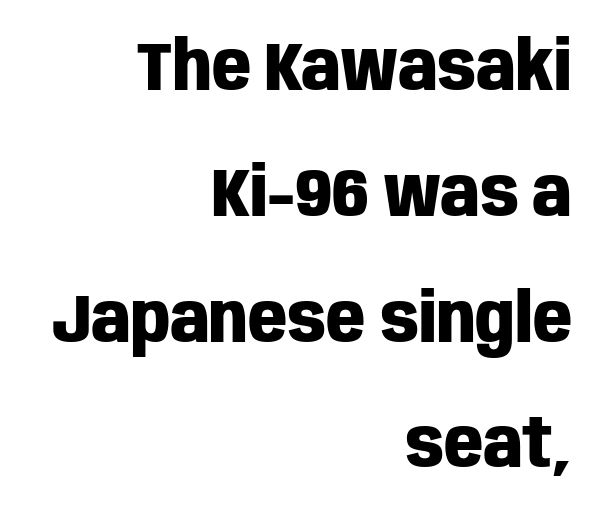
{"serif": "no", "italic": "no", "bold": "yes", "weight": "heavy", "width": "condensed", "stroke_contrast": "low", "x_height": "large", "monospaced": "no", "underline": "no", "align": "right", "line_spacing_ratio": 1.85, "letter_spacing": "normal", "letter_spacing_em": 0.0, "glyph_px": 68}
